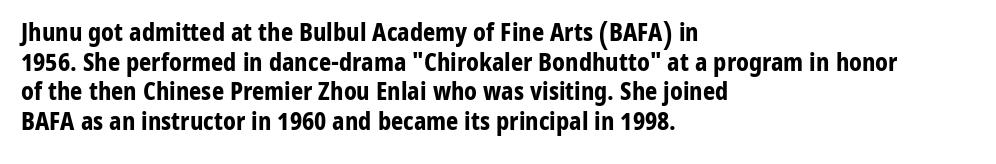
Nobody drew a line under any word here. The lettering stays uniformly vertical, giving the passage a roman look. Each word holds together tightly as a unit, with standard inter-letter gaps. A student would call this left alignment; a typographer would say flush left, rag right. Typographic density is high because the face is bold.
